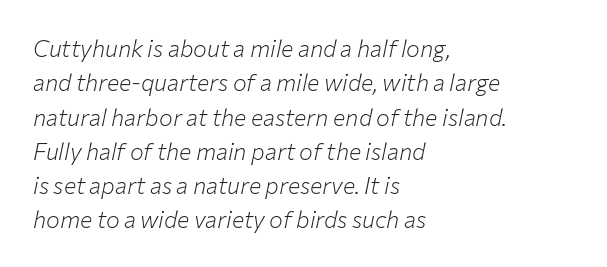
Q: Is the text bold? A: No.
Q: Is the text italic (slanted)? A: Yes, it leans right by about 12 degrees.
Q: Is the text underlined? A: No.
Q: How is the paragraph aligned? A: Left-aligned.
Q: Is the spacing between letters normal or unusually wide? A: Normal.
Q: Is the spacing between lines tight, normal or loose? A: Normal.
